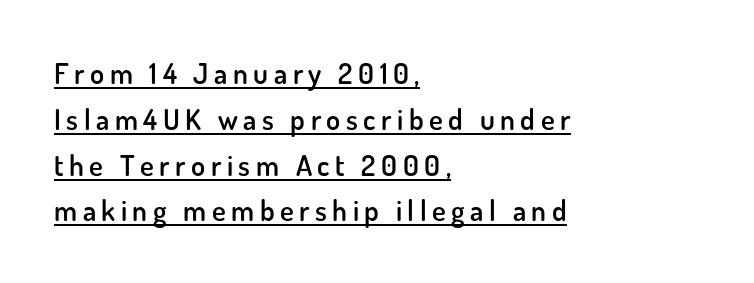
Q: Is the text bold? A: Semi-bold.
Q: Is the text italic (slanted)? A: No, it is upright.
Q: Is the typeface a serif or a sans-serif typeface? A: Sans-serif.
Q: Is the text underlined? A: Yes.
Q: How is the paragraph aligned? A: Left-aligned.
Q: Is the spacing between lines tight, normal or loose? A: Normal.
Q: Width (condensed, normal, or wide)? A: Normal.
Q: Stroke contrast? A: Low.
Q: x-height? A: Small.
Q: Monospaced? A: No.
